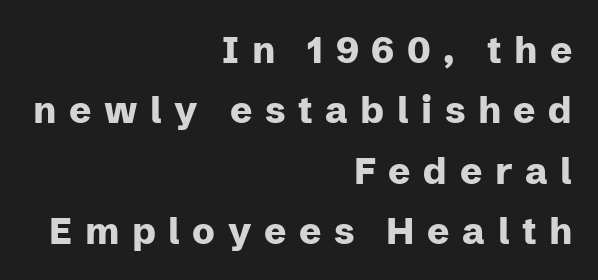
Q: Is the text bold? A: Yes.
Q: Is the text italic (slanted)? A: No, it is upright.
Q: Is the typeface a serif or a sans-serif typeface? A: Sans-serif.
Q: Is the text underlined? A: No.
Q: How is the paragraph aligned? A: Right-aligned.
Q: Is the spacing between letters normal or unusually wide? A: Unusually wide.
Q: Is the spacing between lines tight, normal or loose? A: Normal.
Q: Width (condensed, normal, or wide)? A: Normal.
Q: Stroke contrast? A: Low.
Q: x-height? A: Medium.
Q: Monospaced? A: No.
